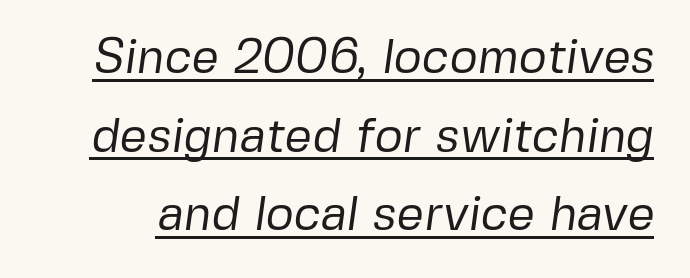
Q: Is the text bold? A: No.
Q: Is the typeface a serif or a sans-serif typeface? A: Sans-serif.
Q: Is the text underlined? A: Yes.
Q: Is the spacing between letters normal or unusually wide? A: Normal.
Q: Is the spacing between lines tight, normal or loose? A: Normal.
Q: Width (condensed, normal, or wide)? A: Normal.
Q: Stroke contrast? A: Low.
Q: x-height? A: Medium.
Q: Monospaced? A: No.
